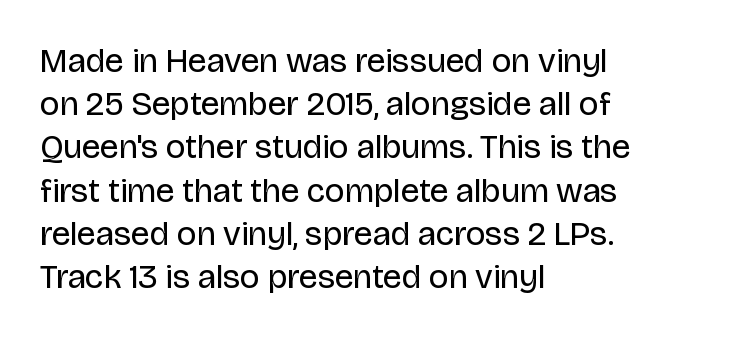
The image shows 34 px regular-weight sans-serif type, upright; set left-aligned, normal line spacing (1.27x), normal letter spacing, not underlined; low stroke contrast and a large x-height.
